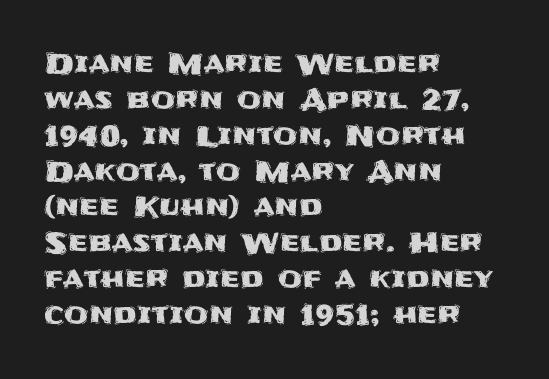
Q: Is the text italic (slanted)? A: No, it is upright.
Q: Is the typeface a serif or a sans-serif typeface? A: Sans-serif.
Q: Is the text underlined? A: No.
Q: How is the paragraph aligned? A: Left-aligned.
Q: Is the spacing between letters normal or unusually wide? A: Normal.
Q: Is the spacing between lines tight, normal or loose? A: Normal.
Q: Width (condensed, normal, or wide)? A: Normal.
Q: Stroke contrast? A: Medium.
Q: x-height? A: Large.
Q: Monospaced? A: No.
